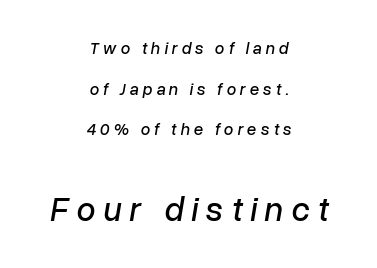
{"italic": "yes", "lean": "right", "slant_degrees": 10, "width": "normal", "stroke_contrast": "low", "x_height": "medium", "monospaced": "no", "underline": "no", "align": "center", "line_spacing": "loose", "line_spacing_ratio": 2.39, "letter_spacing": "wide", "letter_spacing_em": 0.23, "larger_block": "second", "size_ratio": 2.0, "glyph_px": 34}
